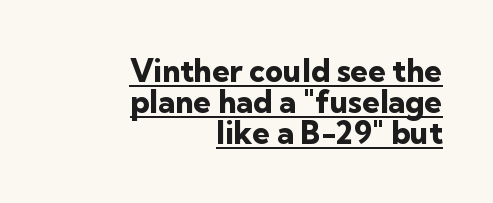
{"serif": "no", "italic": "no", "bold": "yes", "weight": "heavy", "width": "normal", "stroke_contrast": "low", "x_height": "medium", "monospaced": "no", "underline": "yes", "align": "right", "line_spacing": "tight", "line_spacing_ratio": 1.0, "letter_spacing": "normal", "letter_spacing_em": 0.0, "glyph_px": 31}
